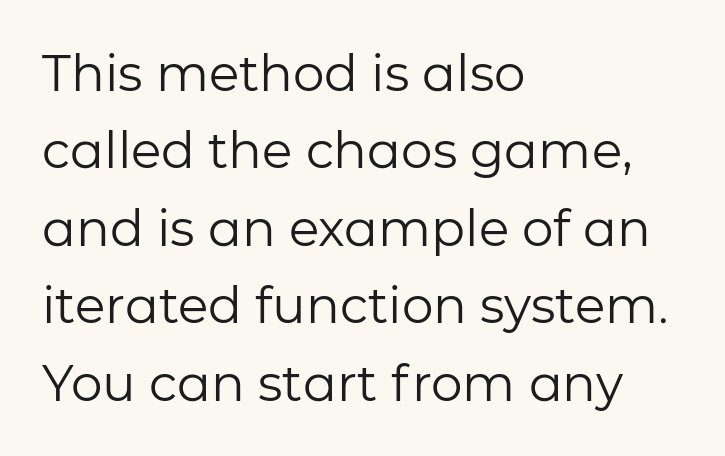
The image shows 50 px regular-weight sans-serif type, upright; set left-aligned, normal line spacing (1.55x), normal letter spacing, not underlined; low stroke contrast and a medium x-height.
